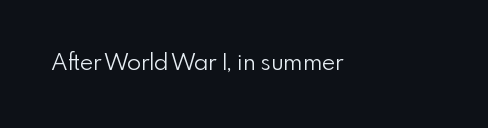
The type is set solid horizontally, with unmodified tracking. Words float on clear page, feet unadorned. A quiet, ordinary-to-light weight characterises the typeface. The type sits square on the baseline with zero lean.
